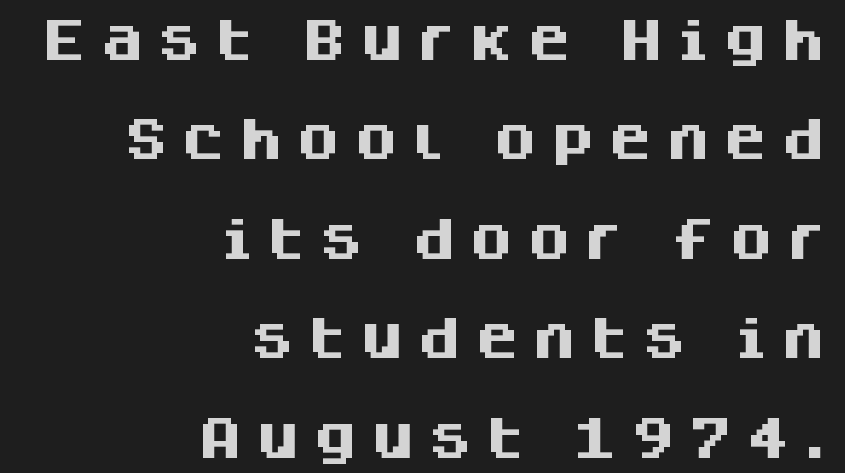
{"serif": "no", "italic": "no", "bold": "yes", "weight": "heavy", "width": "normal", "stroke_contrast": "medium", "x_height": "large", "monospaced": "no", "underline": "no", "align": "right", "line_spacing": "loose", "line_spacing_ratio": 2.21, "letter_spacing": "wide", "letter_spacing_em": 0.28, "glyph_px": 45}
